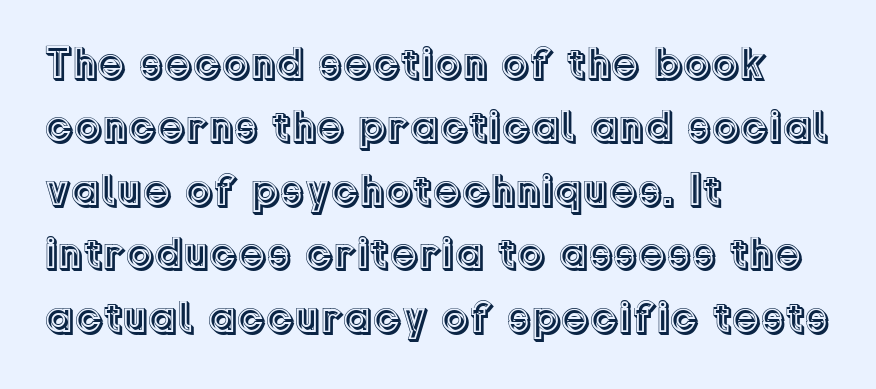
Q: Is the text italic (slanted)? A: No, it is upright.
Q: Is the text underlined? A: No.
Q: How is the paragraph aligned? A: Left-aligned.
Q: Is the spacing between letters normal or unusually wide? A: Normal.
Q: Is the spacing between lines tight, normal or loose? A: Normal.
Q: Width (condensed, normal, or wide)? A: Normal.
Q: x-height? A: Medium.
Q: Monospaced? A: No.
